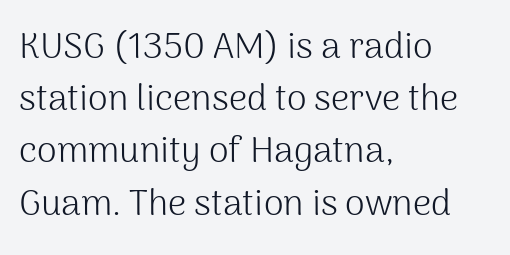
Think of a printed novel: that variable character pitch is what you see here. Default kerning and tracking; the words read as compact shapes. Anything drawn beneath the words? Only blank space. The typesetting does not lean heavy: it is not bold. Are there feet on the stems? There aren't — it's a sans.
